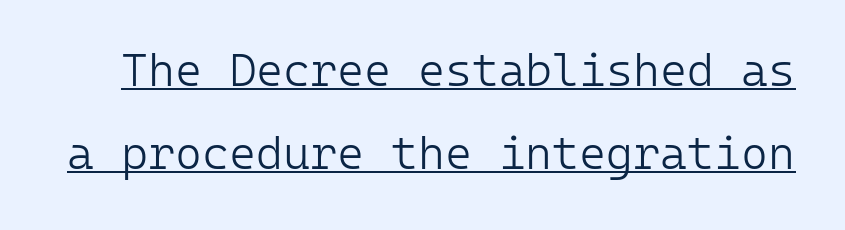
Stem width sits at or under what a default text font uses. Letterform terminals end flat and unadorned throughout the passage. The letters march in equal steps, a hallmark of fixed-pitch type. Inter-character spacing is left at the font's built-in metrics. A roman cut, with each character standing at attention. Notice how a bar underscores the lettering throughout.
